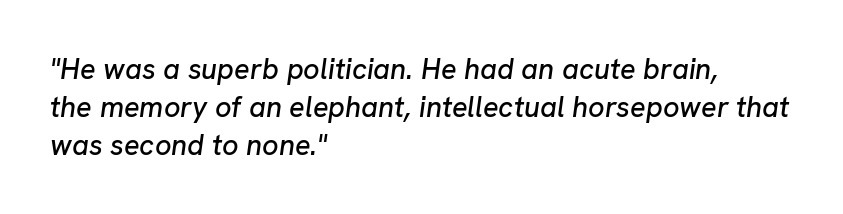
Q: Is the text italic (slanted)? A: Yes, it leans right by about 8 degrees.
Q: Is the text underlined? A: No.
Q: How is the paragraph aligned? A: Left-aligned.
Q: Is the spacing between letters normal or unusually wide? A: Normal.
Q: Is the spacing between lines tight, normal or loose? A: Normal.
Q: Width (condensed, normal, or wide)? A: Normal.
Q: Stroke contrast? A: Low.
Q: x-height? A: Medium.
Q: Monospaced? A: No.
